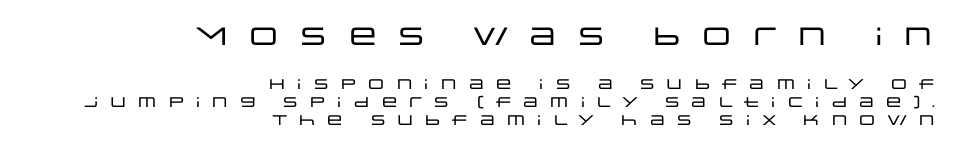
Q: Is the text italic (slanted)? A: No, it is upright.
Q: Is the text underlined? A: No.
Q: How is the paragraph aligned? A: Right-aligned.
Q: Is the spacing between letters normal or unusually wide? A: Unusually wide.
Q: Is the spacing between lines tight, normal or loose? A: Normal.
Q: Which block of text is set in a larger size, the first (top) or the second (bottom)? A: The first (top) one.
